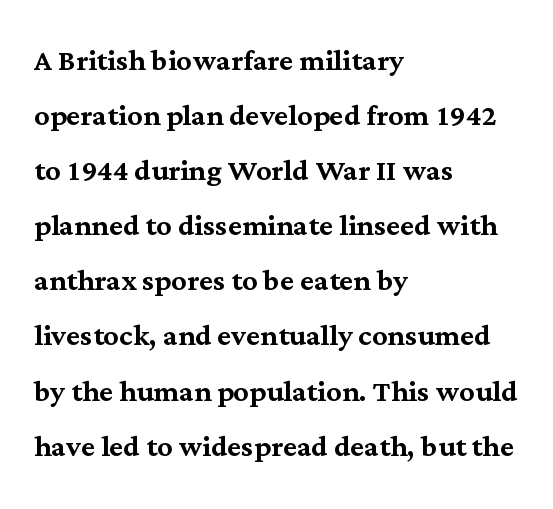
The image shows 38 px serif type, upright; set left-aligned, normal line spacing (1.45x), normal letter spacing, not underlined; medium stroke contrast and a medium x-height.
